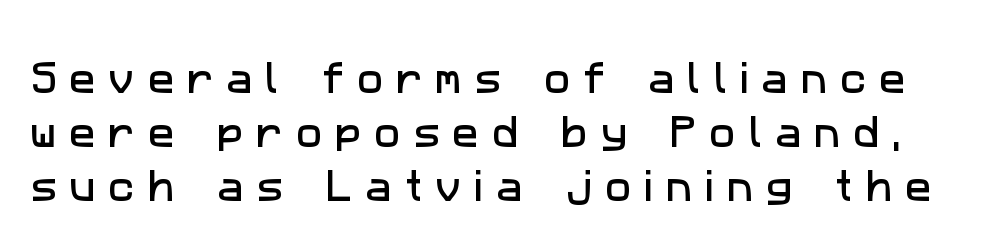
The image shows 35 px sans-serif type; set normal line spacing (1.54x), unusually wide letter spacing (+0.37 em), not underlined; low stroke contrast and a medium x-height.
